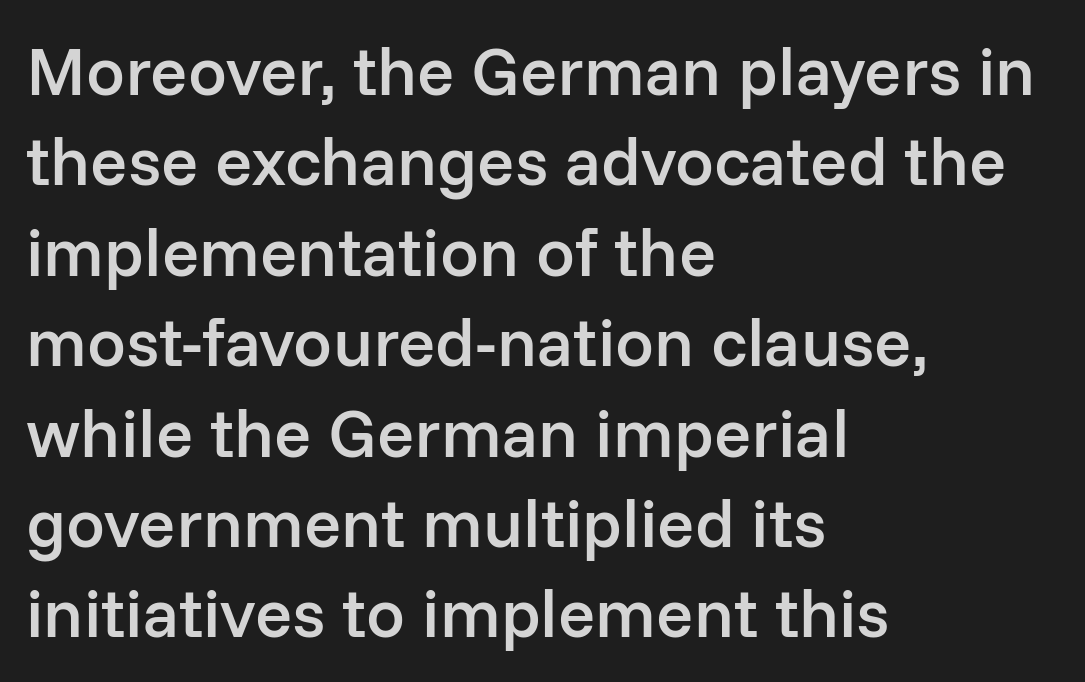
The image shows 69 px semibold sans-serif type, upright; set left-aligned, normal line spacing (1.31x), normal letter spacing, not underlined; low stroke contrast and a medium x-height.
